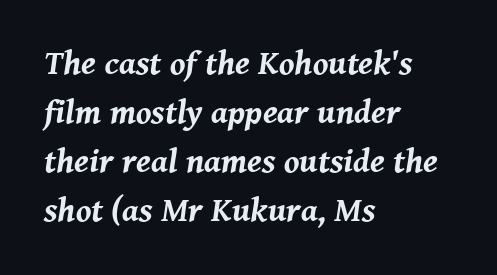
{"italic": "yes", "lean": "right", "slant_degrees": 8, "bold": "yes", "weight": "bold", "width": "normal", "stroke_contrast": "medium", "x_height": "medium", "monospaced": "no", "underline": "no", "align": "left", "line_spacing": "normal", "line_spacing_ratio": 1.44, "letter_spacing": "normal", "letter_spacing_em": 0.0, "glyph_px": 34}
